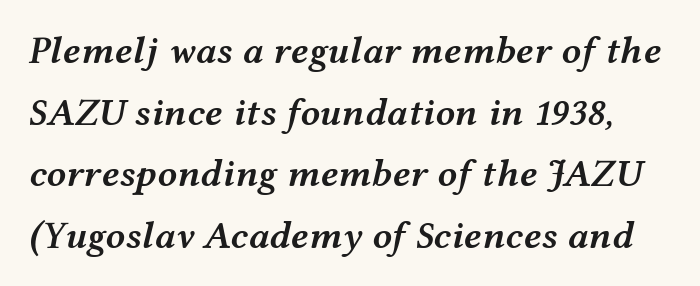
The image shows 39 px semibold, wide type, italic (leaning right); set normal line spacing (1.58x), normal letter spacing, not underlined; medium stroke contrast and a medium x-height.
